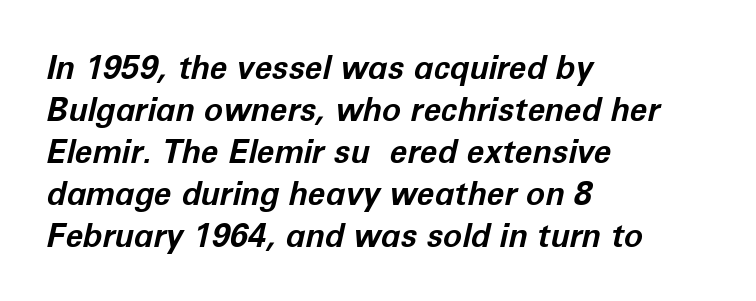
This sample keeps an unexceptional amount of space between lines. Proportional: the letters do not fall into vertical columns. The words here are not underlined. Italic? Definitely — the glyphs are oblique.
